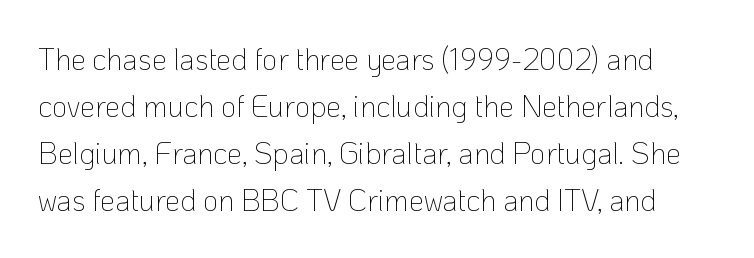
{"serif": "no", "italic": "no", "bold": "no", "weight": "thin", "width": "normal", "stroke_contrast": "low", "x_height": "medium", "monospaced": "no", "underline": "no", "line_spacing": "normal", "line_spacing_ratio": 1.57, "letter_spacing": "normal", "letter_spacing_em": 0.0, "glyph_px": 30}
